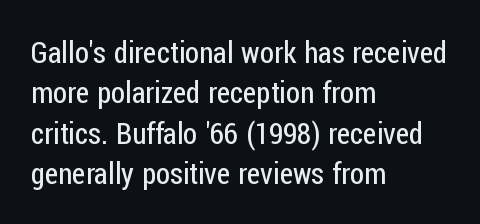
Q: Is the text bold? A: No.
Q: Is the text italic (slanted)? A: No, it is upright.
Q: Is the typeface a serif or a sans-serif typeface? A: Sans-serif.
Q: Is the text underlined? A: No.
Q: How is the paragraph aligned? A: Left-aligned.
Q: Is the spacing between letters normal or unusually wide? A: Normal.
Q: Is the spacing between lines tight, normal or loose? A: Normal.
Q: Width (condensed, normal, or wide)? A: Condensed.
Q: Stroke contrast? A: Low.
Q: x-height? A: Medium.
Q: Monospaced? A: No.
